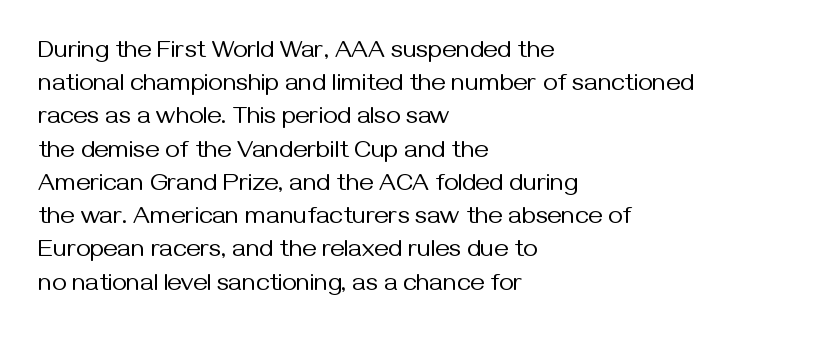
These lines sit exactly where default settings would place them. Decoration check: the copy has no underline. The typeface has the unassuming heft of standard copy or less. Horizontal alignment here is leftward, the default for most running prose.
